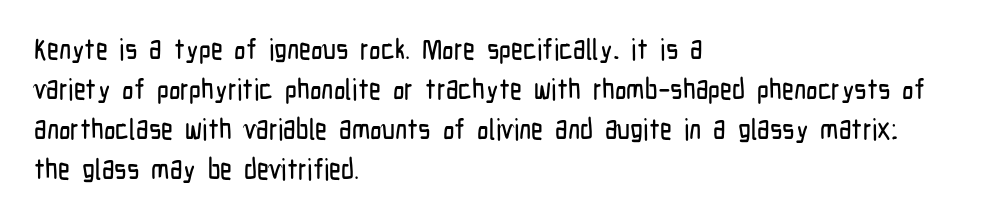
This sample keeps an unexceptional amount of space between lines. The text was rendered using a sans face with plain stroke endings. The passage shown is typed in a proportional face where columns would drift. No word sits above an underline. Between one letter and the next there's only the usual sliver of space. This sample uses an upright cut, with every glyph sitting square on the baseline.
